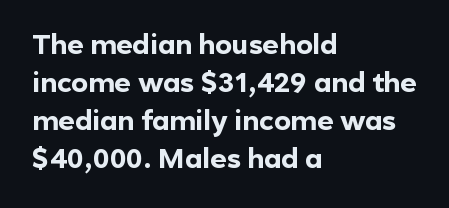
The image shows 28 px bold sans-serif type, upright; set left-aligned, normal line spacing (1.36x), normal letter spacing, not underlined; a medium x-height.
